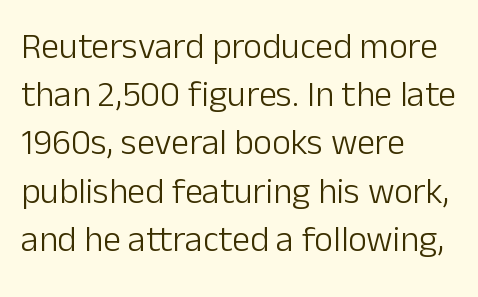
{"serif": "no", "italic": "no", "bold": "no", "weight": "light", "width": "normal", "stroke_contrast": "low", "x_height": "medium", "monospaced": "no", "underline": "no", "align": "left", "line_spacing": "normal", "line_spacing_ratio": 1.34, "letter_spacing": "normal", "letter_spacing_em": 0.0, "glyph_px": 36}
